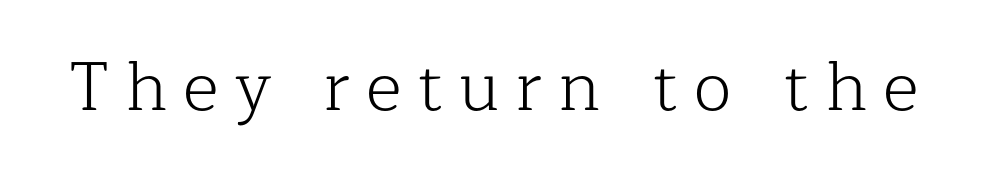
Do the characters align in a grid? No, the font is proportional. Check the space under the baseline: it is left empty. A typesetter would call this heavily tracked-out type. Classification — serif. Style check: upright.
